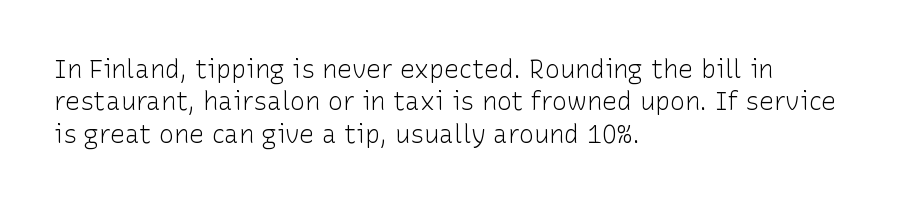
{"italic": "no", "bold": "no", "underline": "no", "align": "left", "line_spacing": "normal", "line_spacing_ratio": 1.3, "letter_spacing": "normal", "letter_spacing_em": 0.0, "glyph_px": 25}
